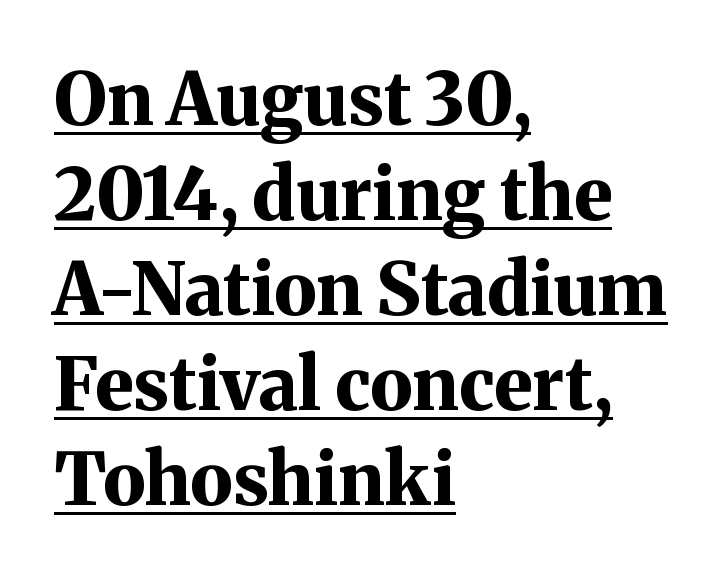
Q: Is the text bold? A: Yes.
Q: Is the text italic (slanted)? A: No, it is upright.
Q: Is the typeface a serif or a sans-serif typeface? A: Serif.
Q: Is the text underlined? A: Yes.
Q: How is the paragraph aligned? A: Left-aligned.
Q: Is the spacing between letters normal or unusually wide? A: Normal.
Q: Is the spacing between lines tight, normal or loose? A: Normal.
Q: Width (condensed, normal, or wide)? A: Normal.
Q: Stroke contrast? A: Medium.
Q: x-height? A: Medium.
Q: Monospaced? A: No.
